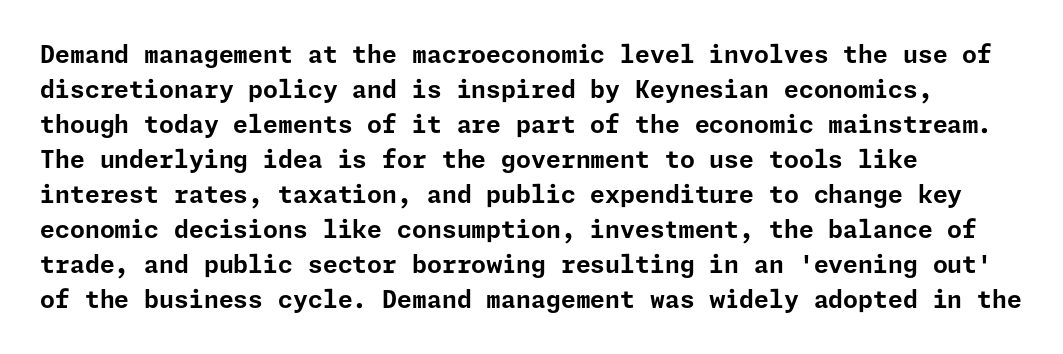
The image shows 24 px bold type, upright; set left-aligned, normal line spacing (1.46x), normal letter spacing, not underlined.
